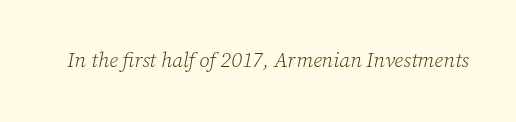
Q: Is the text bold? A: No.
Q: Is the text italic (slanted)? A: Yes, it leans right by about 12 degrees.
Q: Is the text underlined? A: No.
Q: Is the spacing between letters normal or unusually wide? A: Normal.
